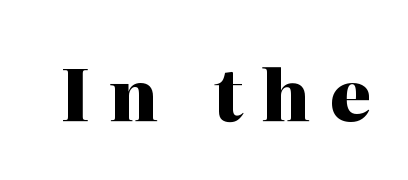
The image shows 71 px heavy serif type, upright; set unusually wide letter spacing (+0.27 em), not underlined; high stroke contrast and a medium x-height.
